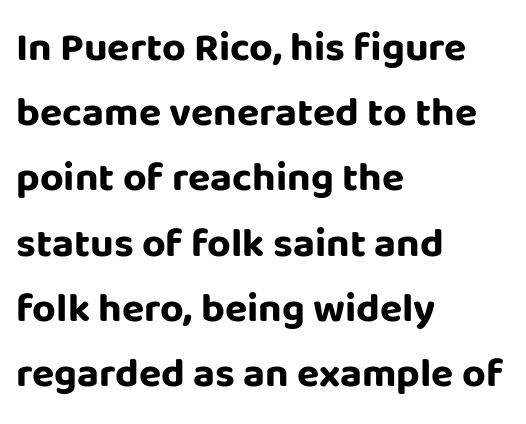
Do the characters align in a grid? No, the font is proportional. Check under the words: just untouched page. Characters remain perfectly vertical along every line. The rendering shows plain stroke endings on the letterforms — a sans-serif design. Nobody touched the tracking dial on this one. You'd pick this weight for a headline — it's a proper bold.
